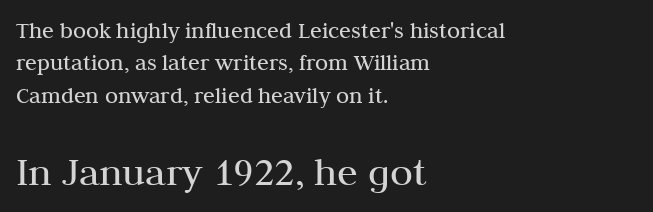
{"serif": "yes", "italic": "no", "bold": "no", "weight": "regular", "width": "normal", "stroke_contrast": "medium", "x_height": "medium", "monospaced": "no", "underline": "no", "align": "left", "line_spacing": "normal", "line_spacing_ratio": 1.35, "letter_spacing": "normal", "letter_spacing_em": 0.0, "larger_block": "second", "size_ratio": 1.75, "glyph_px": 42}
